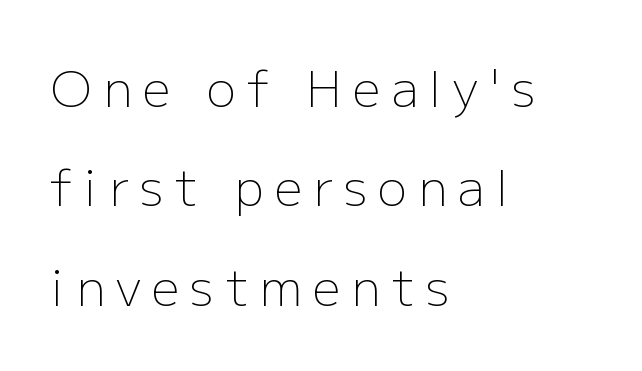
Q: Is the text bold? A: No.
Q: Is the text italic (slanted)? A: No, it is upright.
Q: Is the typeface a serif or a sans-serif typeface? A: Sans-serif.
Q: Is the text underlined? A: No.
Q: How is the paragraph aligned? A: Left-aligned.
Q: Is the spacing between letters normal or unusually wide? A: Unusually wide.
Q: Is the spacing between lines tight, normal or loose? A: Loose.
Q: Width (condensed, normal, or wide)? A: Normal.
Q: Stroke contrast? A: Low.
Q: x-height? A: Medium.
Q: Monospaced? A: No.
